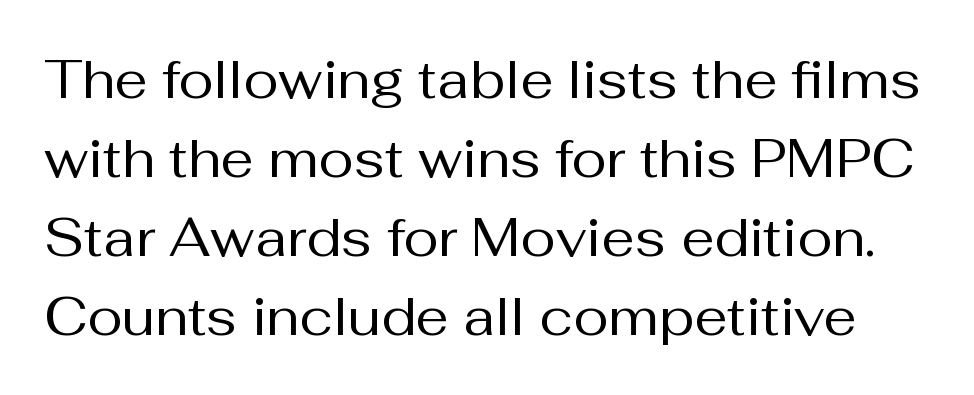
{"serif": "no", "italic": "no", "bold": "no", "weight": "regular", "width": "normal", "stroke_contrast": "medium", "x_height": "medium", "monospaced": "no", "underline": "no", "line_spacing": "normal", "line_spacing_ratio": 1.49, "letter_spacing": "normal", "letter_spacing_em": 0.0, "glyph_px": 53}
